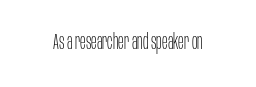
{"italic": "no", "bold": "no", "underline": "no", "letter_spacing": "normal", "letter_spacing_em": 0.0, "glyph_px": 21}
